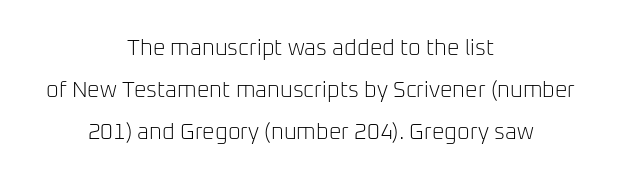
{"italic": "no", "bold": "no", "underline": "no", "align": "center", "line_spacing": "loose", "line_spacing_ratio": 1.92, "letter_spacing": "normal", "letter_spacing_em": 0.0, "glyph_px": 22}
